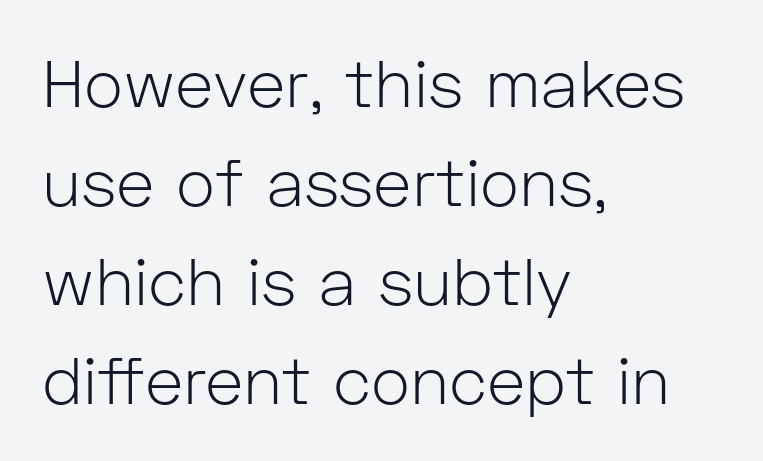
Q: Is the text bold? A: No.
Q: Is the text italic (slanted)? A: No, it is upright.
Q: Is the typeface a serif or a sans-serif typeface? A: Sans-serif.
Q: Is the text underlined? A: No.
Q: How is the paragraph aligned? A: Left-aligned.
Q: Is the spacing between letters normal or unusually wide? A: Normal.
Q: Is the spacing between lines tight, normal or loose? A: Normal.
Q: Width (condensed, normal, or wide)? A: Normal.
Q: Stroke contrast? A: Low.
Q: x-height? A: Medium.
Q: Monospaced? A: No.
